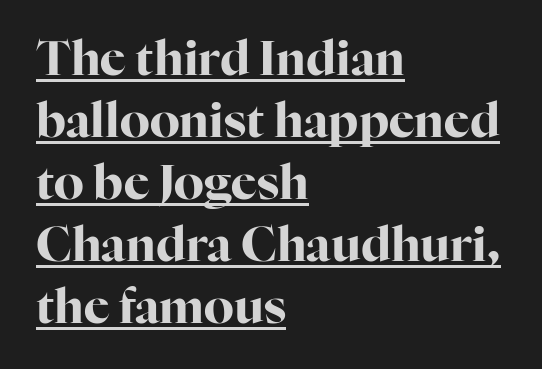
Q: Is the text bold? A: Yes.
Q: Is the text italic (slanted)? A: No, it is upright.
Q: Is the typeface a serif or a sans-serif typeface? A: Serif.
Q: Is the text underlined? A: Yes.
Q: How is the paragraph aligned? A: Left-aligned.
Q: Is the spacing between letters normal or unusually wide? A: Normal.
Q: Is the spacing between lines tight, normal or loose? A: Normal.
Q: Width (condensed, normal, or wide)? A: Normal.
Q: Stroke contrast? A: High.
Q: x-height? A: Medium.
Q: Monospaced? A: No.
